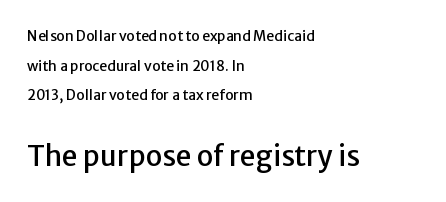
{"serif": "no", "italic": "no", "width": "normal", "stroke_contrast": "low", "x_height": "medium", "monospaced": "no", "underline": "no", "align": "left", "line_spacing": "loose", "line_spacing_ratio": 2.11, "letter_spacing": "normal", "letter_spacing_em": 0.0, "larger_block": "second", "size_ratio": 2.0, "glyph_px": 28}
